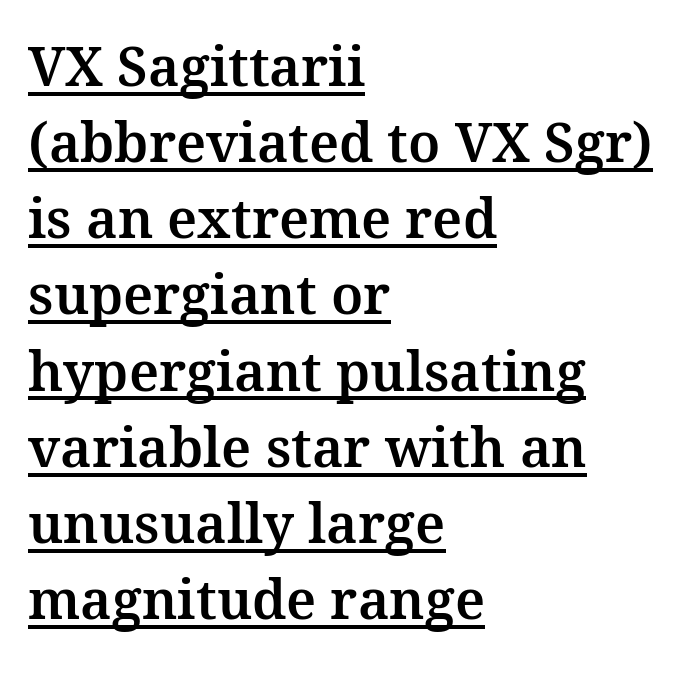
The image shows 54 px serif type, upright; set left-aligned, normal line spacing (1.41x), normal letter spacing, underlined; medium stroke contrast and a medium x-height.
